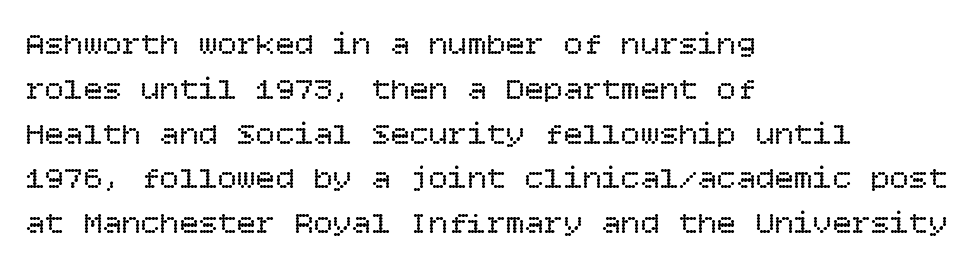
Q: Is the text bold? A: No.
Q: Is the text italic (slanted)? A: No, it is upright.
Q: Is the text underlined? A: No.
Q: How is the paragraph aligned? A: Left-aligned.
Q: Is the spacing between letters normal or unusually wide? A: Normal.
Q: Is the spacing between lines tight, normal or loose? A: Normal.
Q: Width (condensed, normal, or wide)? A: Normal.
Q: Stroke contrast? A: Low.
Q: x-height? A: Large.
